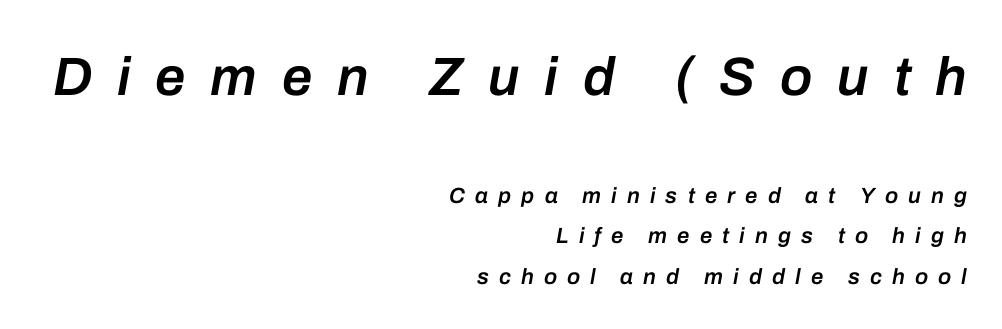
The image shows 54 px semibold type, italic (leaning right); set right-aligned, line spacing 1.84x, unusually wide letter spacing (+0.46 em), not underlined; the first (top) block is 2.45x larger; low stroke contrast and a medium x-height.
